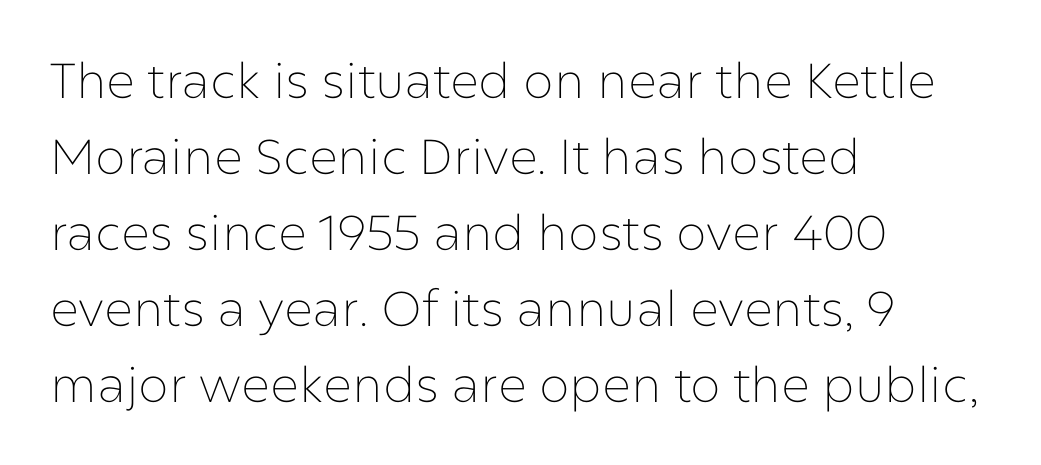
The image shows 49 px thin sans-serif type, upright; set left-aligned, normal line spacing (1.55x), normal letter spacing, not underlined; low stroke contrast and a medium x-height.
